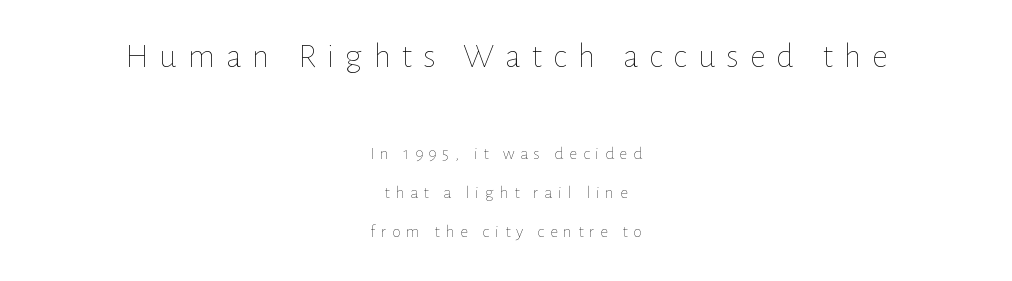
The image shows 35 px thin type, upright; set centered, loose line spacing (2.19x), unusually wide letter spacing (+0.31 em), not underlined; the first (top) block is 1.94x larger; low stroke contrast and a medium x-height.
